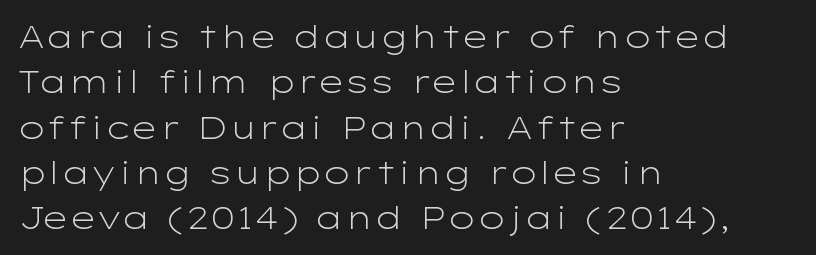
This rendering employs a face without finishing strokes, i.e., a sans-serif. Here the designer chose a conventional face with non-uniform glyph widths. Posture: upright roman. Rule under the text: the space is simply empty.
